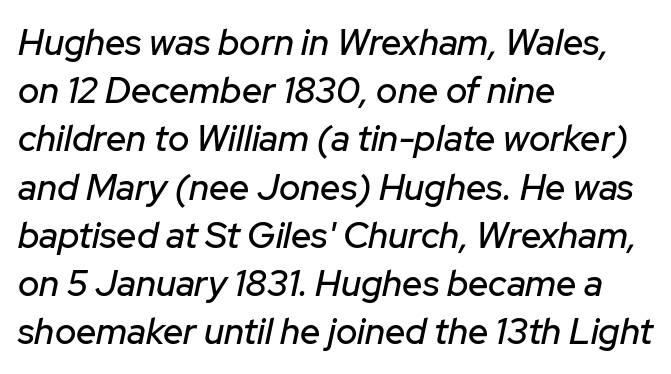
Q: Is the text italic (slanted)? A: Yes, it leans right by about 12 degrees.
Q: Is the text underlined? A: No.
Q: How is the paragraph aligned? A: Left-aligned.
Q: Is the spacing between letters normal or unusually wide? A: Normal.
Q: Is the spacing between lines tight, normal or loose? A: Normal.
Q: Width (condensed, normal, or wide)? A: Normal.
Q: Stroke contrast? A: Low.
Q: x-height? A: Medium.
Q: Monospaced? A: No.
